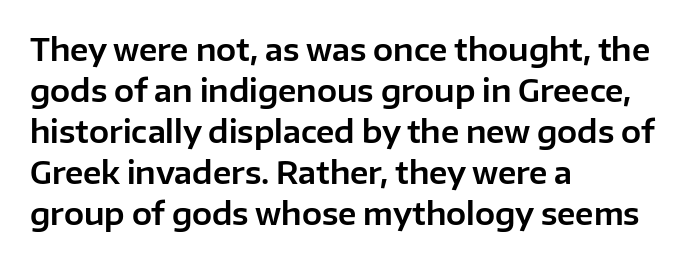
{"serif": "no", "italic": "no", "width": "normal", "stroke_contrast": "low", "x_height": "medium", "monospaced": "no", "underline": "no", "align": "left", "line_spacing": "normal", "line_spacing_ratio": 1.37, "letter_spacing": "normal", "letter_spacing_em": 0.0, "glyph_px": 30}
